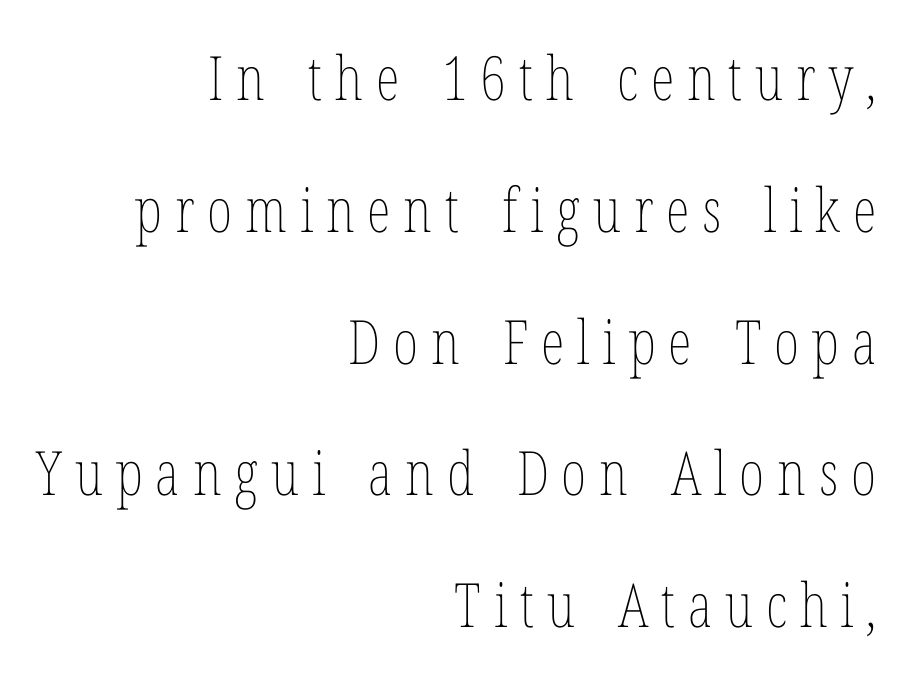
Q: Is the text bold? A: No.
Q: Is the text italic (slanted)? A: No, it is upright.
Q: Is the text underlined? A: No.
Q: How is the paragraph aligned? A: Right-aligned.
Q: Is the spacing between letters normal or unusually wide? A: Unusually wide.
Q: Is the spacing between lines tight, normal or loose? A: Loose.
Q: Width (condensed, normal, or wide)? A: Condensed.
Q: Stroke contrast? A: Low.
Q: x-height? A: Medium.
Q: Monospaced? A: No.
